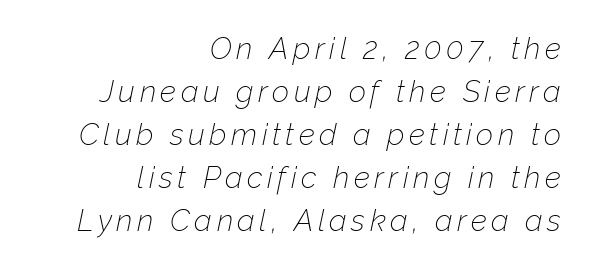
Q: Is the text bold? A: No.
Q: Is the text italic (slanted)? A: Yes, it leans right by about 12 degrees.
Q: Is the text underlined? A: No.
Q: How is the paragraph aligned? A: Right-aligned.
Q: Is the spacing between lines tight, normal or loose? A: Normal.
Q: Width (condensed, normal, or wide)? A: Normal.
Q: Stroke contrast? A: Low.
Q: x-height? A: Medium.
Q: Monospaced? A: No.
